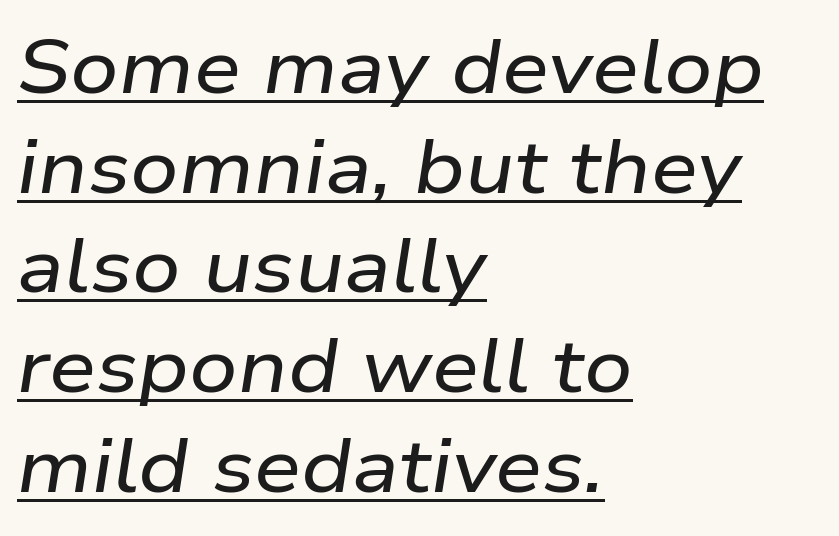
The specimen includes a rule beneath the text block's lines. The letters sit at their default tracking, neither squeezed nor spread. Characters are canted at an angle relative to the baseline's perpendicular. The text block is weighted toward the left margin, trailing off unevenly rightward. The letters advance in unequal steps, a hallmark of proportional type. The lines sit at an ordinary, default distance from one another.
